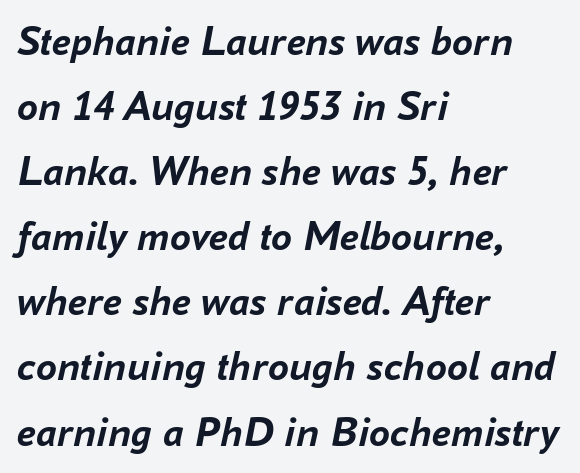
{"italic": "yes", "lean": "right", "slant_degrees": 16, "bold": "yes", "weight": "semibold", "width": "normal", "stroke_contrast": "low", "x_height": "medium", "monospaced": "no", "underline": "no", "align": "left", "line_spacing": "normal", "line_spacing_ratio": 1.55, "letter_spacing": "normal", "letter_spacing_em": 0.0, "glyph_px": 42}
